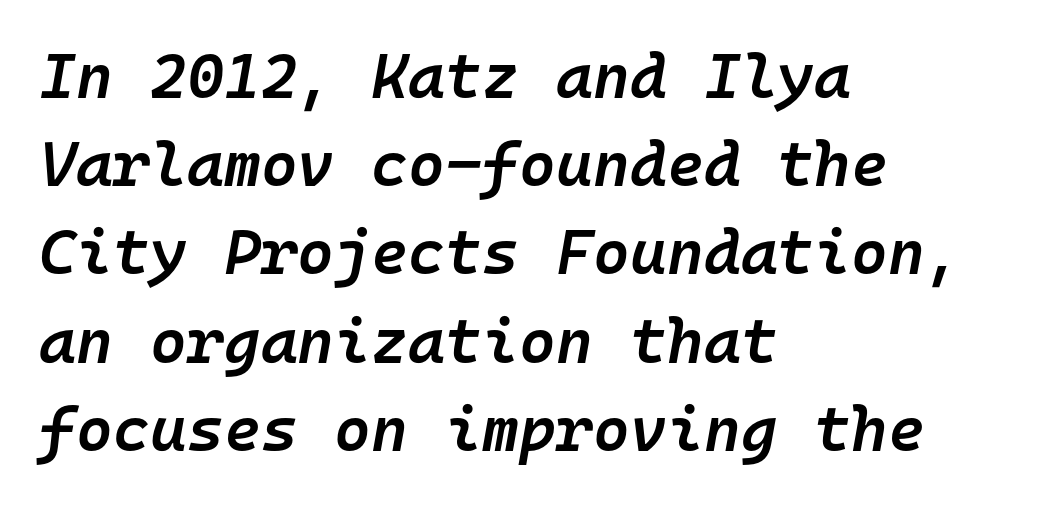
Q: Is the text bold? A: Semi-bold.
Q: Is the text italic (slanted)? A: Yes, it leans right by about 10 degrees.
Q: Is the text underlined? A: No.
Q: How is the paragraph aligned? A: Left-aligned.
Q: Is the spacing between letters normal or unusually wide? A: Normal.
Q: Is the spacing between lines tight, normal or loose? A: Normal.
Q: Width (condensed, normal, or wide)? A: Normal.
Q: Stroke contrast? A: Low.
Q: x-height? A: Medium.
Q: Monospaced? A: Yes.
